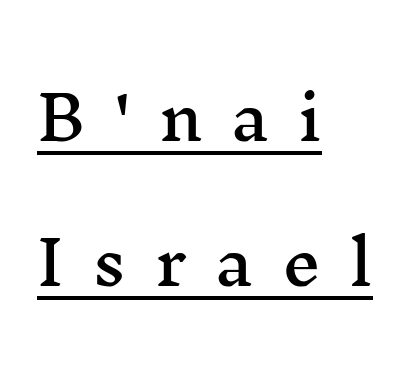
Widely set lines give the paragraph a tall, airy silhouette. These lines are set flush left with a ragged right edge. Character widths vary here, with narrow letters taking less room than wide ones. The lettering holds an erect, upright posture throughout. This rendering widens character spacing well past its baseline value. Typographically, this falls in the serif category.
